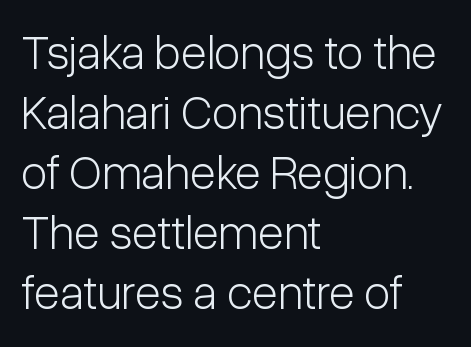
Q: Is the text bold? A: No.
Q: Is the text italic (slanted)? A: No, it is upright.
Q: Is the typeface a serif or a sans-serif typeface? A: Sans-serif.
Q: Is the text underlined? A: No.
Q: How is the paragraph aligned? A: Left-aligned.
Q: Is the spacing between letters normal or unusually wide? A: Normal.
Q: Is the spacing between lines tight, normal or loose? A: Normal.
Q: Width (condensed, normal, or wide)? A: Condensed.
Q: Stroke contrast? A: Low.
Q: x-height? A: Medium.
Q: Monospaced? A: No.
